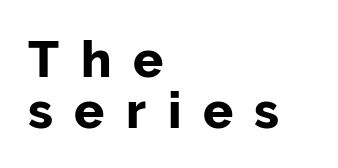
Q: Is the text italic (slanted)? A: No, it is upright.
Q: Is the typeface a serif or a sans-serif typeface? A: Sans-serif.
Q: Is the text underlined? A: No.
Q: How is the paragraph aligned? A: Left-aligned.
Q: Is the spacing between letters normal or unusually wide? A: Unusually wide.
Q: Is the spacing between lines tight, normal or loose? A: Tight.
Q: Width (condensed, normal, or wide)? A: Normal.
Q: Stroke contrast? A: Low.
Q: x-height? A: Medium.
Q: Monospaced? A: No.
